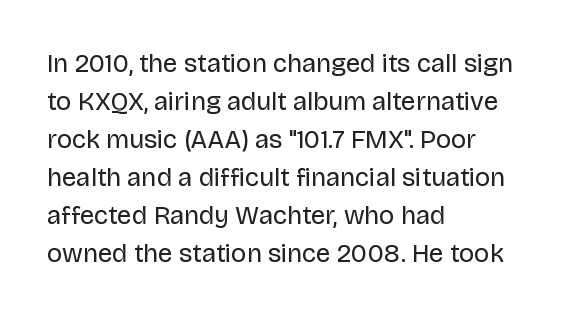
Q: Is the text bold? A: No.
Q: Is the text italic (slanted)? A: No, it is upright.
Q: Is the text underlined? A: No.
Q: How is the paragraph aligned? A: Left-aligned.
Q: Is the spacing between letters normal or unusually wide? A: Normal.
Q: Is the spacing between lines tight, normal or loose? A: Normal.
